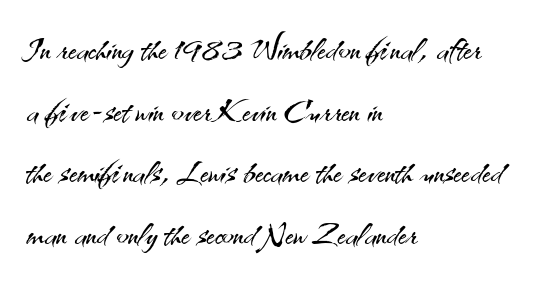
The image shows 45 px light sans-serif type; set left-aligned, normal line spacing (1.37x), normal letter spacing, not underlined; medium stroke contrast and a small x-height.
